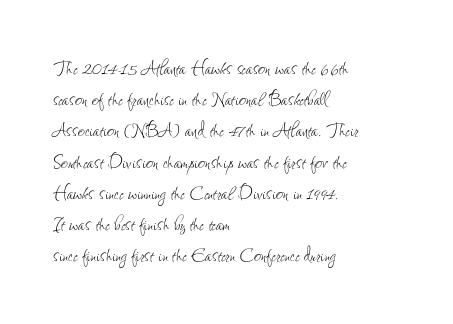
The image shows 24 px text type; set left-aligned, normal line spacing (1.3x), normal letter spacing, not underlined.
